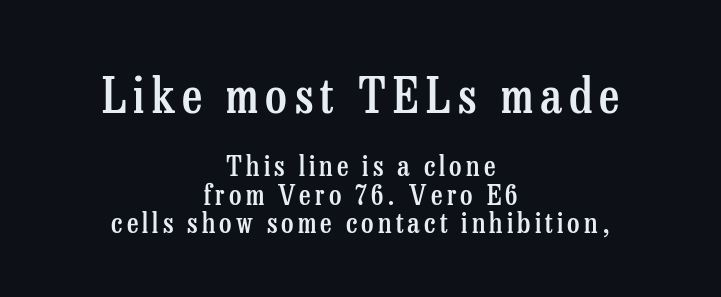
Leftover space on each line is divided equally before and after the words. Strokes here are thickened, but only to semibold level. The passage shown is typed in a proportional face where columns would drift. In this sample the first text group is rendered at the bigger scale.
